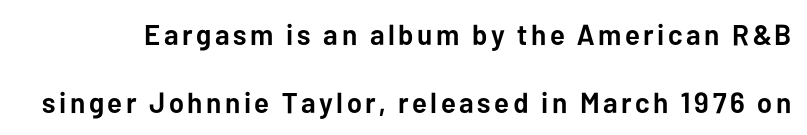
{"serif": "no", "italic": "no", "bold": "yes", "weight": "semibold", "width": "normal", "stroke_contrast": "low", "x_height": "medium", "monospaced": "no", "underline": "no", "line_spacing": "loose", "line_spacing_ratio": 2.34, "glyph_px": 29}
